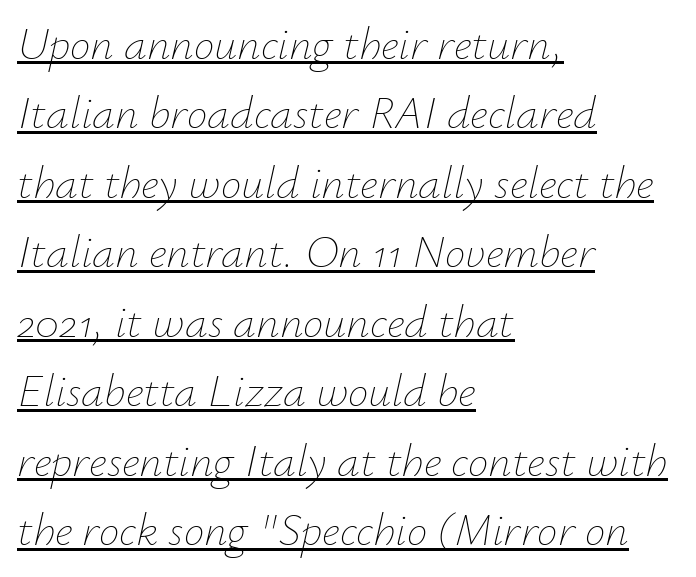
The image shows 46 px thin type, italic (leaning right); set left-aligned, normal line spacing (1.51x), normal letter spacing, underlined; low stroke contrast and a small x-height.
